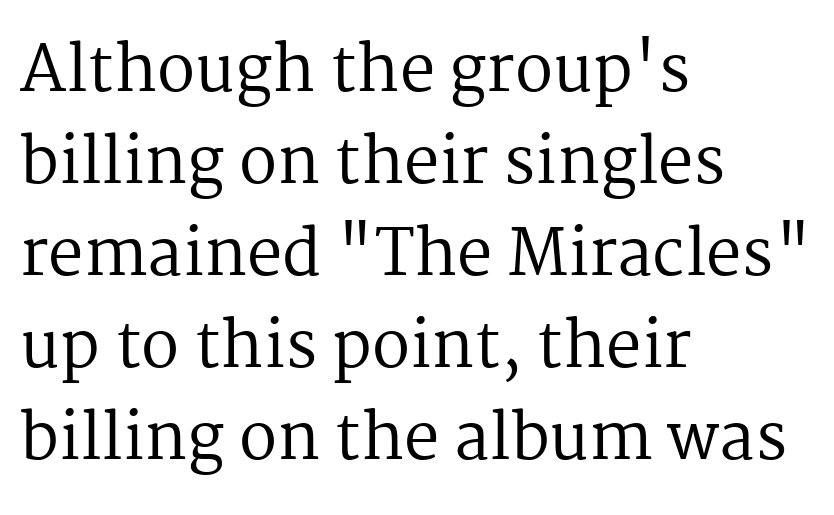
Q: Is the text bold? A: No.
Q: Is the text italic (slanted)? A: No, it is upright.
Q: Is the typeface a serif or a sans-serif typeface? A: Serif.
Q: Is the text underlined? A: No.
Q: How is the paragraph aligned? A: Left-aligned.
Q: Is the spacing between letters normal or unusually wide? A: Normal.
Q: Is the spacing between lines tight, normal or loose? A: Normal.
Q: Width (condensed, normal, or wide)? A: Normal.
Q: Stroke contrast? A: Medium.
Q: x-height? A: Medium.
Q: Monospaced? A: No.
